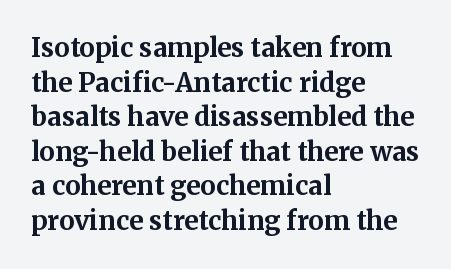
The image shows 26 px bold type, upright; set left-aligned, normal line spacing (1.33x), normal letter spacing, not underlined.
